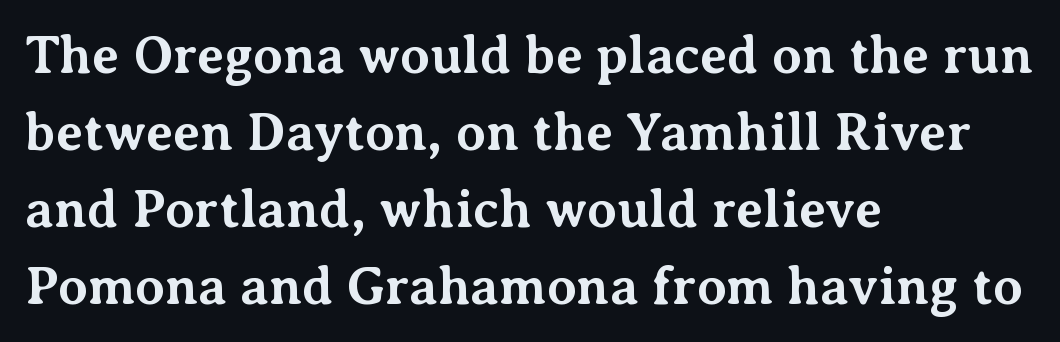
Are there feet on the stems? There are — it's a serif. These lines were composed using upright roman letters. Descender tails drop into unmarked territory. You could call the tracking neutral — neither tight nor loose.
